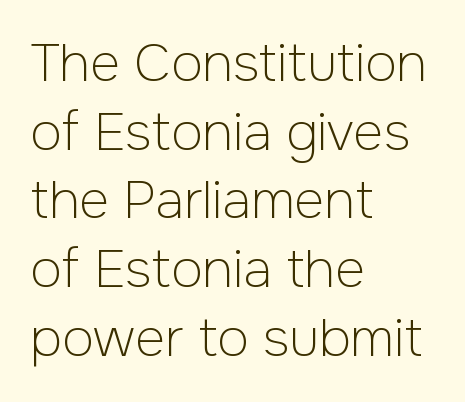
The image shows 52 px light sans-serif type, upright; set left-aligned, normal line spacing (1.32x), normal letter spacing, not underlined; low stroke contrast and a medium x-height.
